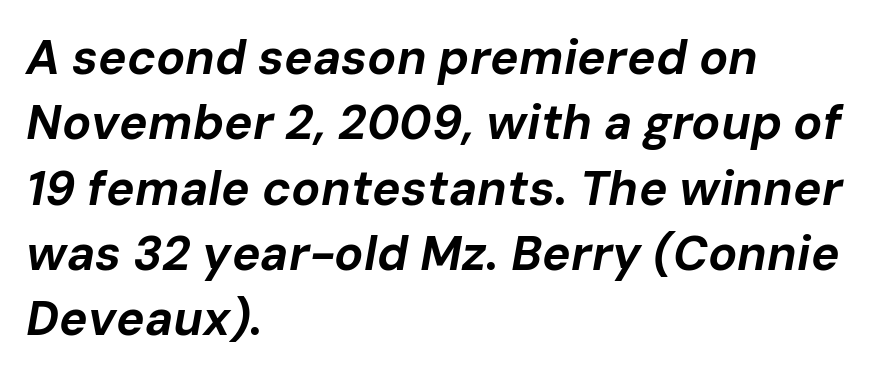
{"italic": "yes", "lean": "right", "slant_degrees": 10, "bold": "yes", "weight": "bold", "width": "normal", "stroke_contrast": "low", "x_height": "medium", "monospaced": "no", "underline": "no", "align": "left", "line_spacing": "normal", "line_spacing_ratio": 1.36, "letter_spacing": "normal", "letter_spacing_em": 0.0, "glyph_px": 48}
